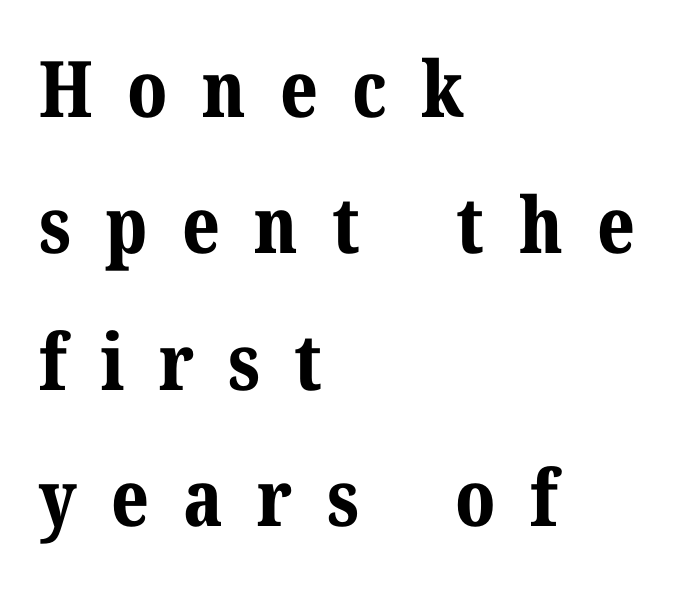
The image shows 78 px bold serif type, upright; set left-aligned, line spacing 1.75x, unusually wide letter spacing (+0.44 em), not underlined; medium stroke contrast and a medium x-height.
